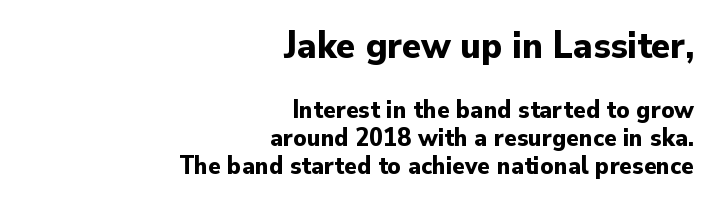
Line spacing here is tight. In terms of letterform style, serifs are entirely absent. Check under the words: just untouched page. The gaps between neighbouring characters are ordinary and unremarkable. Each glyph is drawn with heavy, bold strokes. Varying glyph widths throughout — classic text-font behaviour.
